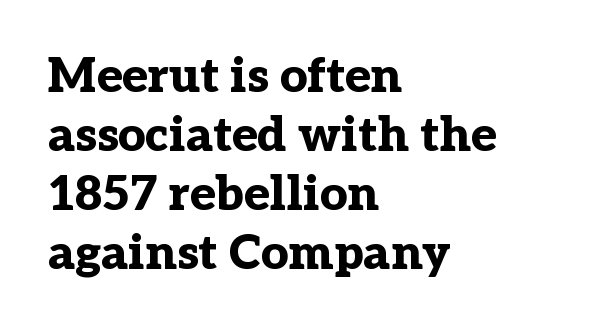
The image shows 48 px bold serif type, upright; set left-aligned, line spacing 1.23x, normal letter spacing, not underlined; low stroke contrast and a medium x-height.
